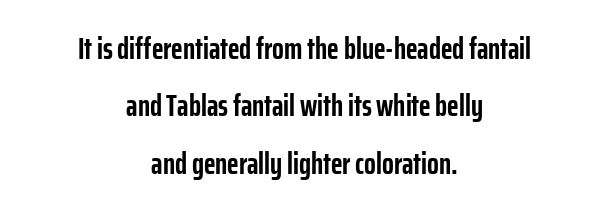
This sample has the flowing, uneven cadence of proportional lettering. The setting favours the middle, as headings and verse often do. A sans-serif font was chosen for this passage. These lines carry a lot of weight — the face is fully bold. A roman cut, with each character standing at attention. Lines of text with bare space underneath.
